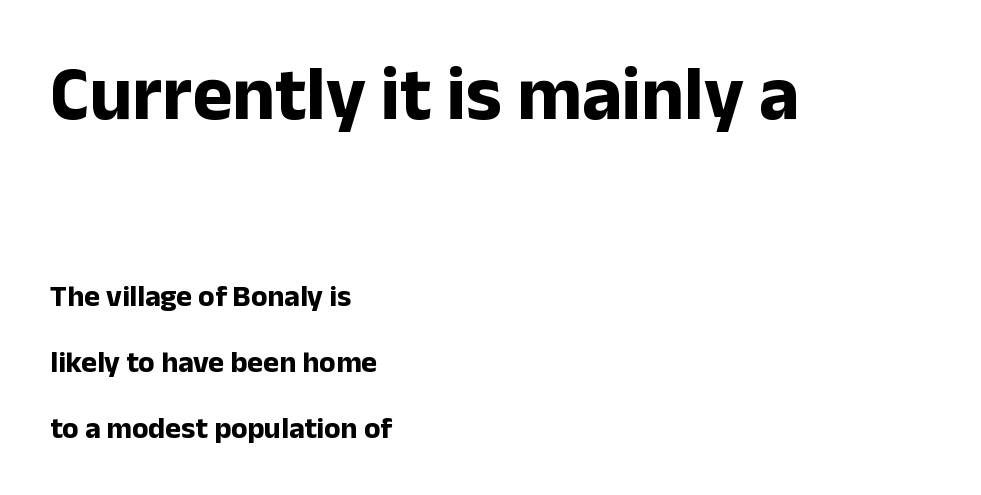
The image shows 76 px bold sans-serif type, upright; set left-aligned, loose line spacing (2.21x), normal letter spacing, not underlined; the first (top) block is 2.53x larger; low stroke contrast and a medium x-height.
